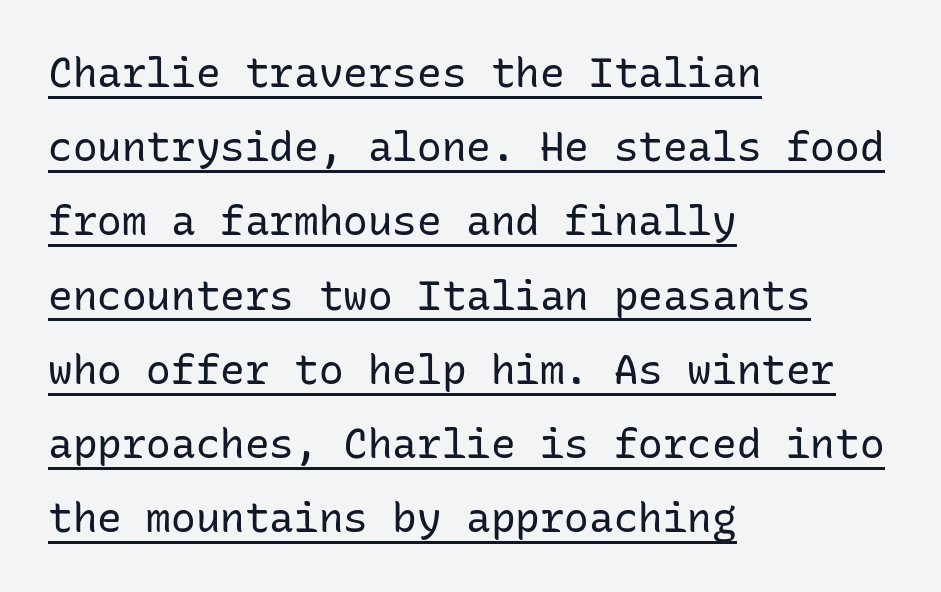
Each line starts at the same left margin while the right side varies. Honestly, the letter spacing is just normal — you wouldn't notice it. Serifs: no, the terminals of the letterforms are clean. The cut favours lightness, reaching ordinary text weight at its darkest.
